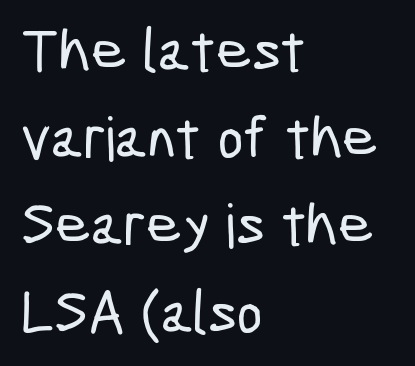
The passage shown stacks its lines at a standard gap. Think of a printed novel: that variable character pitch is what you see here. Nothing sits at the stroke ends, so this counts as sans-serif. The passage shown is not underscored anywhere. Each line starts at the same left margin while the right side varies.
